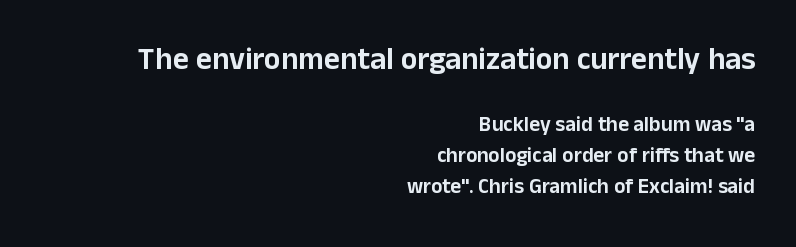
Observe the absence of serifs on each vertical stroke in this sample. Here the glyphs are tracked normally, forming tight word shapes. The ragged edge is on the left, which tells us the setting is flush right. These lines are rendered in a variable-pitch font. The vertical gap from one line to the next is medium. Do the letters lean? They stand straight.
